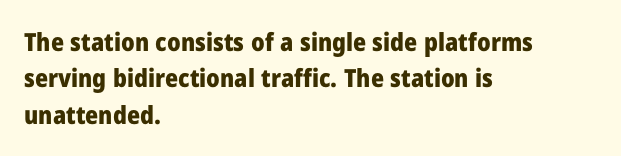
{"italic": "no", "bold": "yes", "underline": "no", "align": "left", "line_spacing": "normal", "line_spacing_ratio": 1.46, "letter_spacing": "normal", "letter_spacing_em": 0.0, "glyph_px": 25}
